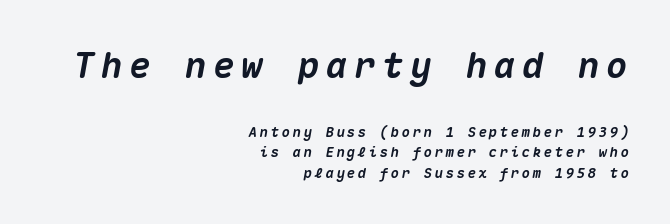
Emphasis by weight is at full strength: bold. You get the large type first, then a drop to smaller type. Yep, that's italic — everything's leaning. Has an underline been added? It has not. Does the copy run flush right? Yes — the right margin is perfectly even.
